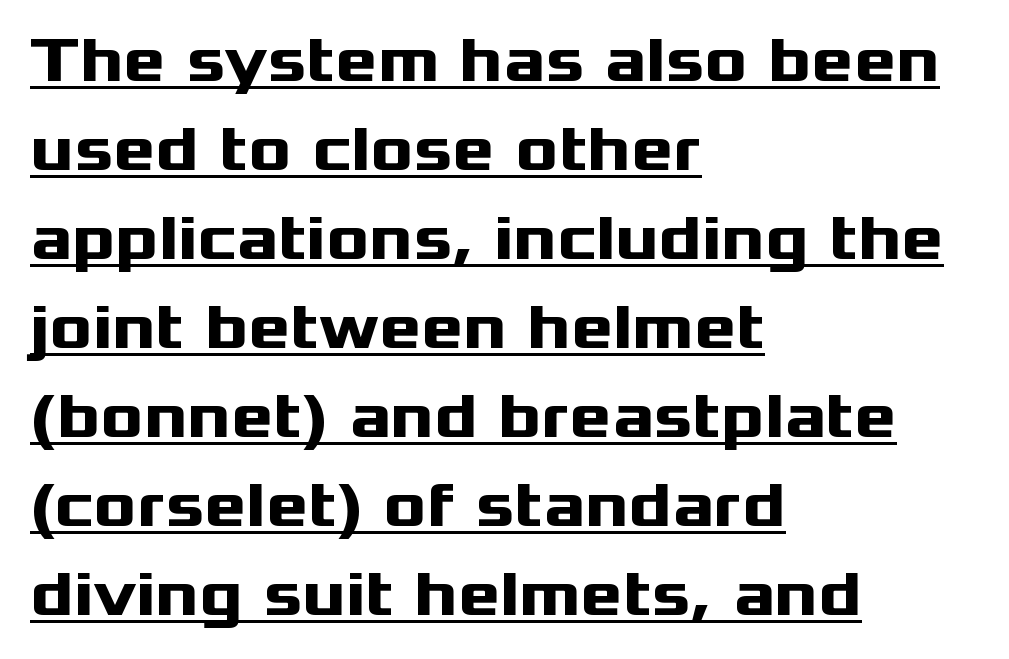
The image shows 64 px heavy, wide sans-serif type, upright; set left-aligned, normal line spacing (1.39x), normal letter spacing, underlined; medium stroke contrast and a medium x-height.
